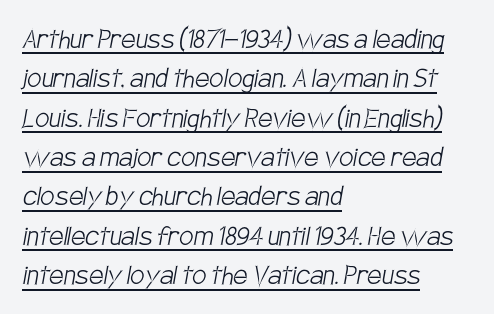
The image shows 32 px light, condensed sans-serif type; set left-aligned, line spacing 1.23x, normal letter spacing, underlined; low stroke contrast and a large x-height.
